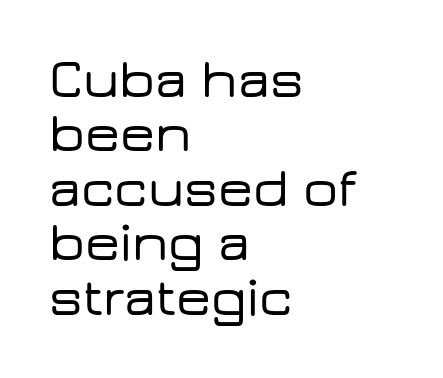
The image shows 55 px wide sans-serif type, upright; set left-aligned, tight line spacing (0.99x), normal letter spacing, not underlined; low stroke contrast and a medium x-height.
